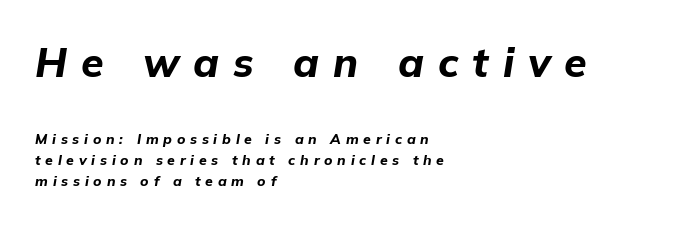
{"italic": "yes", "lean": "right", "slant_degrees": 9, "bold": "yes", "weight": "bold", "width": "normal", "stroke_contrast": "low", "x_height": "medium", "monospaced": "no", "underline": "no", "align": "left", "line_spacing": "normal", "line_spacing_ratio": 1.5, "letter_spacing": "wide", "letter_spacing_em": 0.34, "larger_block": "first", "size_ratio": 2.93, "glyph_px": 41}
